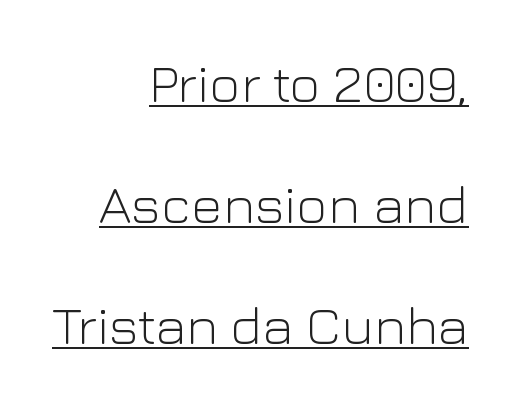
{"serif": "no", "italic": "no", "bold": "no", "weight": "light", "width": "normal", "stroke_contrast": "low", "x_height": "medium", "monospaced": "no", "underline": "yes", "align": "right", "line_spacing": "loose", "line_spacing_ratio": 2.24, "letter_spacing": "normal", "letter_spacing_em": 0.0, "glyph_px": 54}
